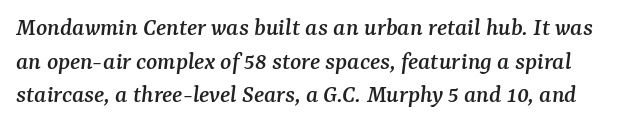
{"italic": "yes", "lean": "right", "slant_degrees": 7, "underline": "no", "line_spacing": "normal", "line_spacing_ratio": 1.29, "letter_spacing": "normal", "letter_spacing_em": 0.0, "glyph_px": 26}
